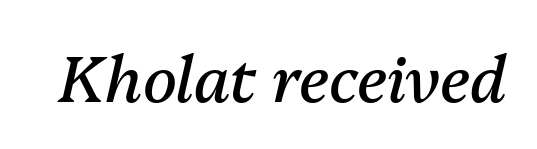
Q: Is the text bold? A: No.
Q: Is the text italic (slanted)? A: Yes, it leans right by about 13 degrees.
Q: Is the text underlined? A: No.
Q: Is the spacing between letters normal or unusually wide? A: Normal.
Q: Width (condensed, normal, or wide)? A: Normal.
Q: Stroke contrast? A: Medium.
Q: x-height? A: Medium.
Q: Monospaced? A: No.
